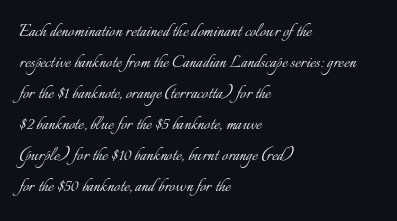
No chunkiness to these letters — they're not bold. The area under the type is left untouched. This rendering uses left alignment, leaving the right contour irregular. Compared with typical body copy, the letter spacing here is the same.
